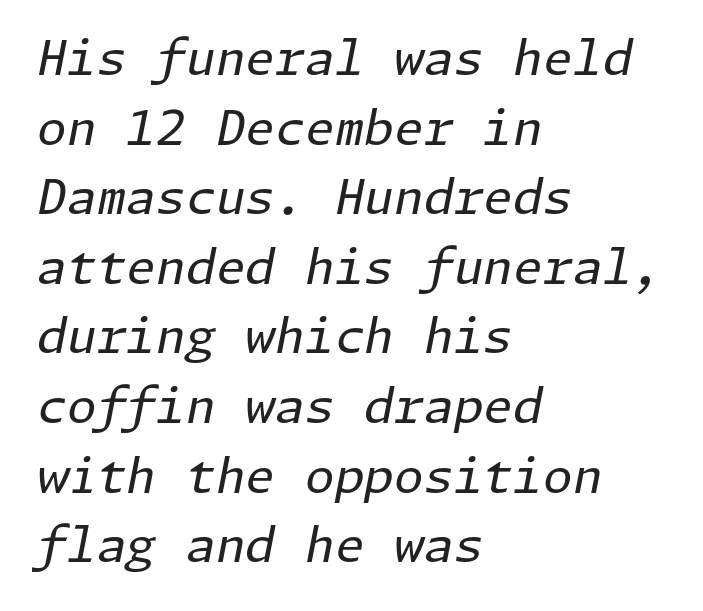
The image shows 48 px regular-weight type, italic (leaning right); set left-aligned, normal line spacing (1.45x), normal letter spacing, not underlined; low stroke contrast and a medium x-height.
